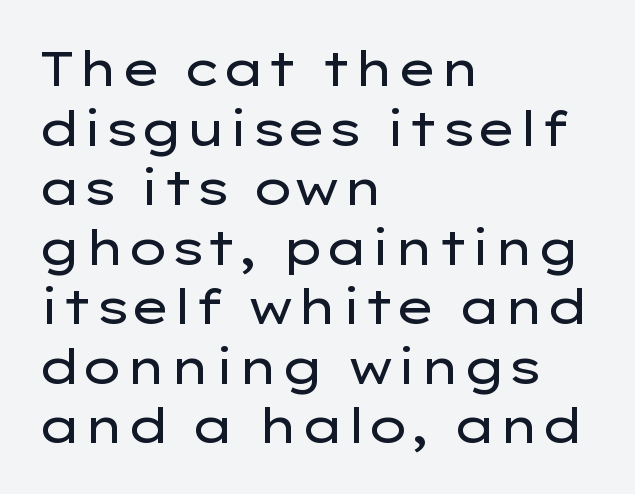
There is no visible air inserted between adjacent glyphs. These lines are rendered in a variable-pitch font. A bare baseline throughout the passage. Stroke terminals: plain, sans-serif.
